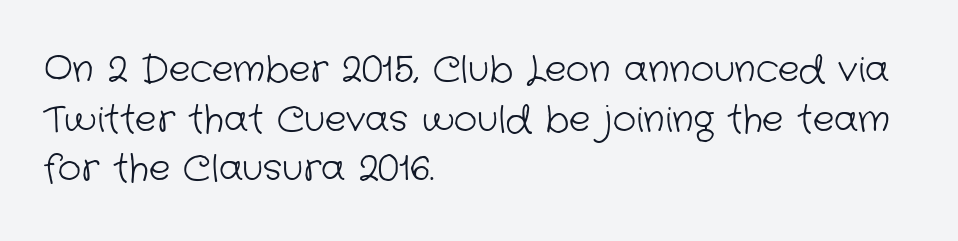
Decoration check: the copy has no underline. Is this a fixed-width face? No — the glyphs have proportional, varying widths. Short note: letters normally spaced. Line starts are locked; line ends wander. Students, observe: this is what conventionally led text looks like.
